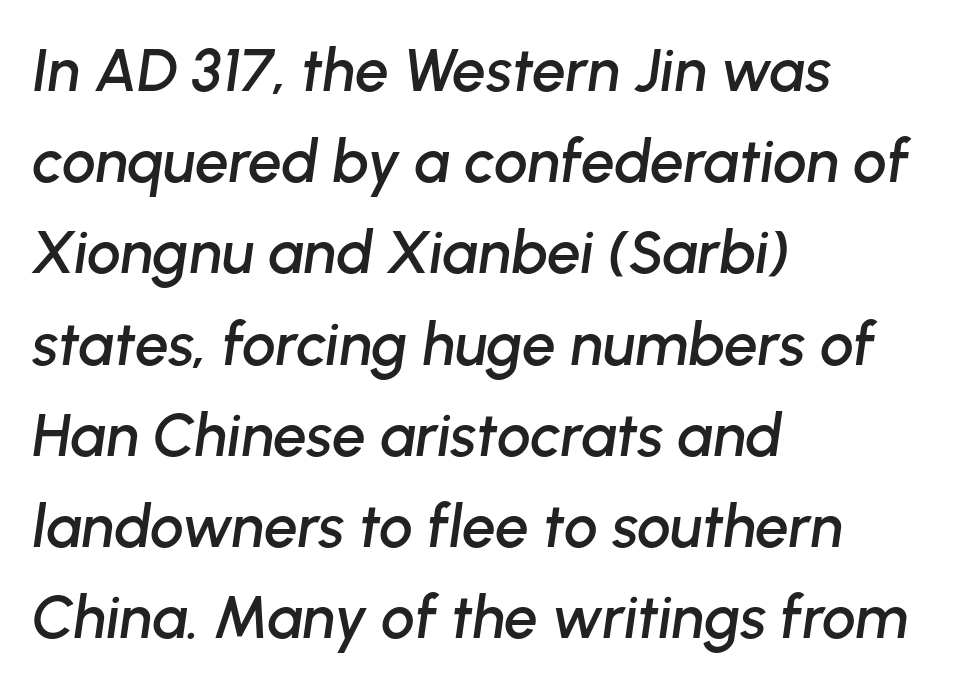
The space beneath each line is pristine and unruled. Baseline-to-baseline distance is the conventional proportion of letter height. Italic: yes, the glyphs are oblique. The paragraph has a hard left edge and a soft right edge. Is this a fixed-width face? No — the glyphs have proportional, varying widths. This rendering leaves character spacing at its baseline value.
